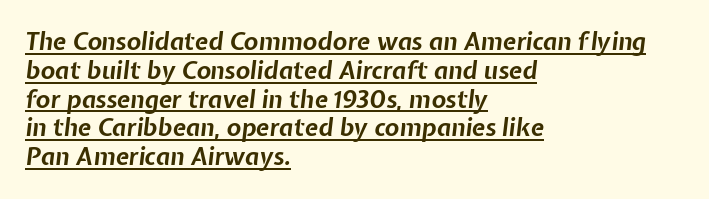
Q: Is the text bold? A: Yes.
Q: Is the text italic (slanted)? A: Yes, it leans right by about 7 degrees.
Q: Is the text underlined? A: Yes.
Q: How is the paragraph aligned? A: Left-aligned.
Q: Is the spacing between letters normal or unusually wide? A: Normal.
